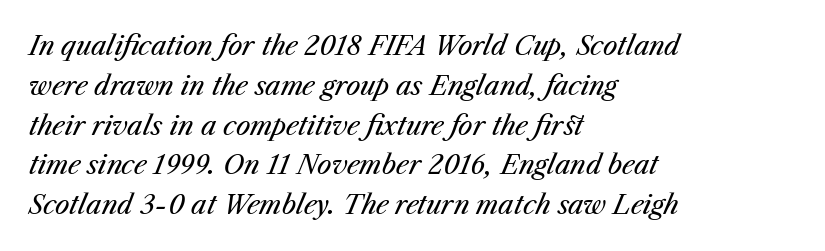
{"italic": "yes", "lean": "right", "slant_degrees": 23, "bold": "no", "underline": "no", "align": "left", "line_spacing": "normal", "line_spacing_ratio": 1.53, "letter_spacing": "normal", "letter_spacing_em": 0.0, "glyph_px": 26}
